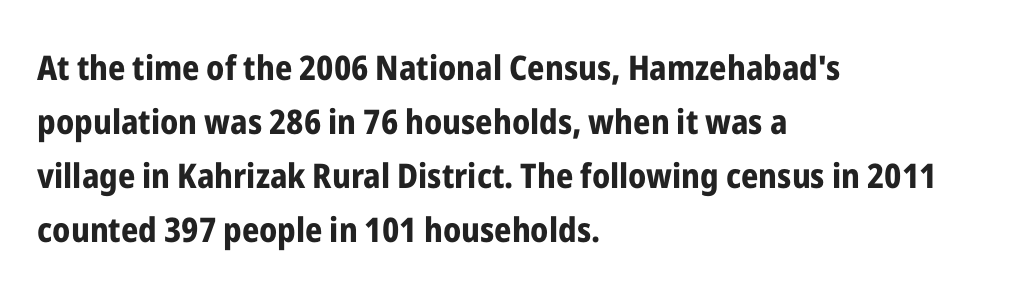
The image shows 34 px bold, condensed sans-serif type, upright; set left-aligned, normal line spacing (1.59x), normal letter spacing, not underlined; low stroke contrast and a medium x-height.
